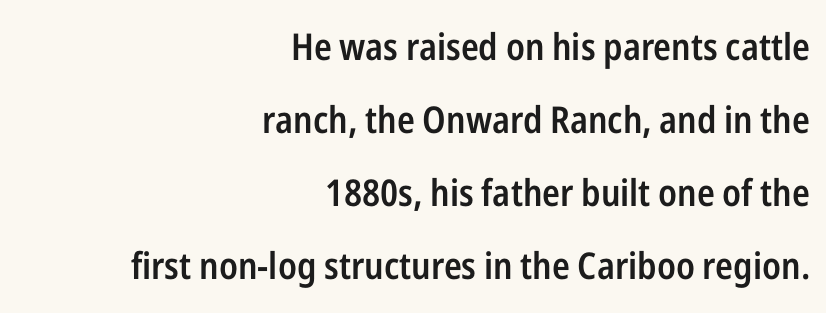
Does the weight exceed regular? Yes, but only to semibold. The rendering keeps characters at their native spacing. How would I describe the line gaps? Wide and relaxed. This sample uses a sans-serif face.
